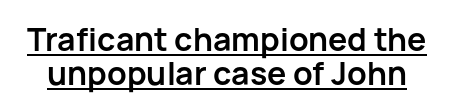
{"serif": "no", "italic": "no", "bold": "yes", "weight": "semibold", "width": "normal", "stroke_contrast": "low", "x_height": "medium", "monospaced": "no", "underline": "yes", "line_spacing": "tight", "line_spacing_ratio": 1.06, "letter_spacing": "normal", "letter_spacing_em": 0.0, "glyph_px": 32}
